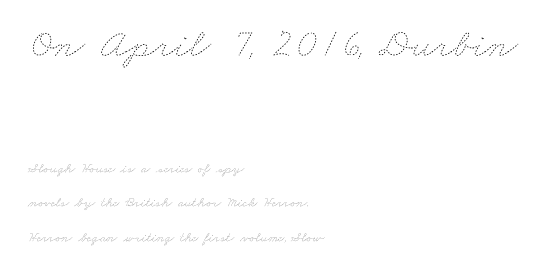
Q: Is the text bold? A: No.
Q: Is the text underlined? A: No.
Q: How is the paragraph aligned? A: Left-aligned.
Q: Is the spacing between letters normal or unusually wide? A: Normal.
Q: Is the spacing between lines tight, normal or loose? A: Loose.
Q: Which block of text is set in a larger size, the first (top) or the second (bottom)? A: The first (top) one.
Q: Width (condensed, normal, or wide)? A: Wide.
Q: Stroke contrast? A: Low.
Q: x-height? A: Small.
Q: Monospaced? A: No.
